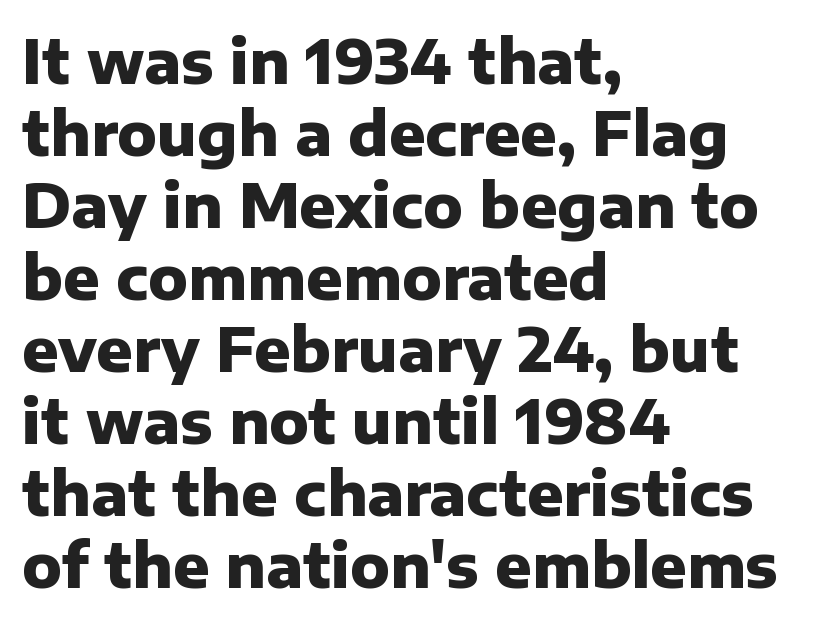
The image shows 60 px heavy sans-serif type, upright; set left-aligned, line spacing 1.2x, normal letter spacing, not underlined; low stroke contrast and a medium x-height.
